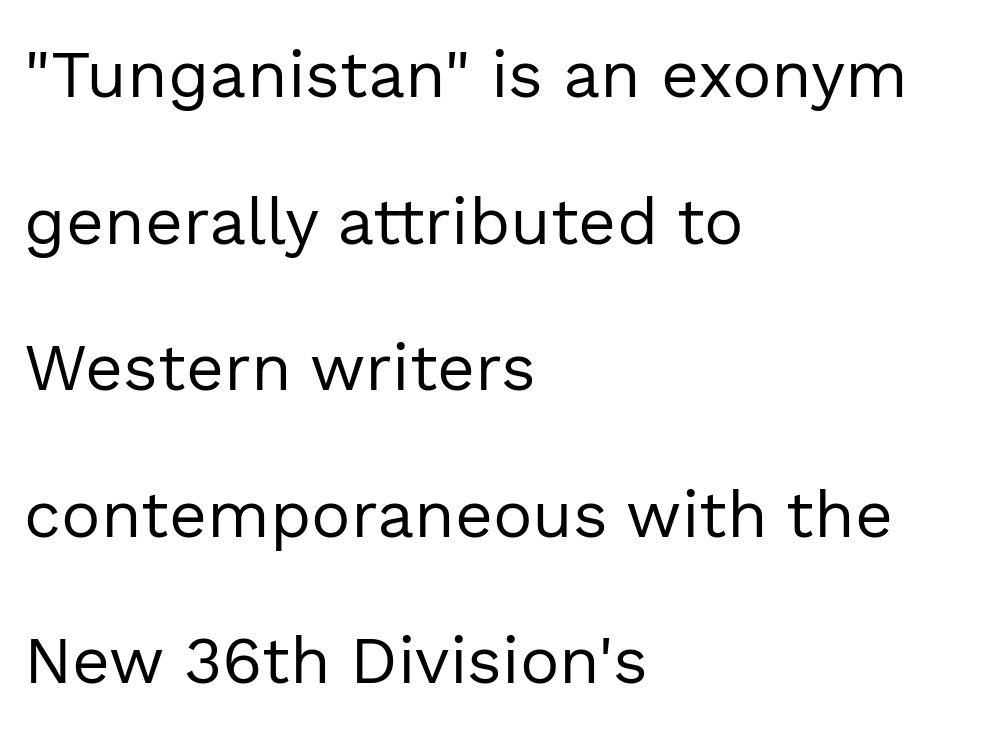
This rendering features lettering with no underline. The passage shown is typed in a proportional face where columns would drift. Examine the stroke ends and you'll find no serifs. Compared with typical paragraphs, the rows here are farther apart.
